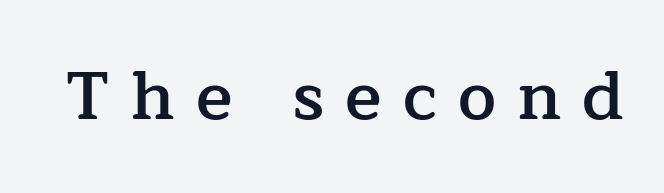
The image shows 68 px semibold serif type, upright; set unusually wide letter spacing (+0.31 em), not underlined; low stroke contrast and a medium x-height.
